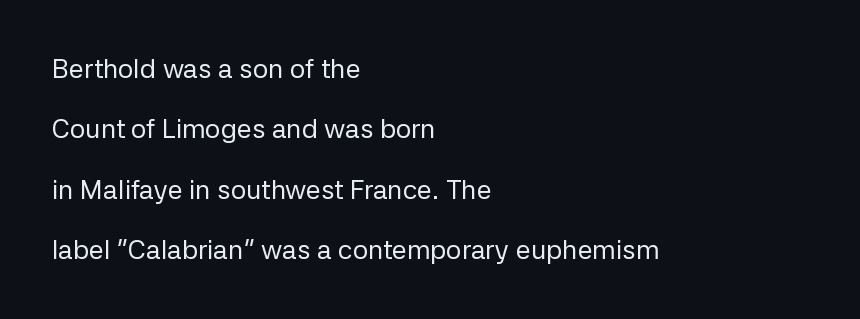
Q: Is the text bold? A: No.
Q: Is the text italic (slanted)? A: No, it is upright.
Q: Is the text underlined? A: No.
Q: How is the paragraph aligned? A: Left-aligned.
Q: Is the spacing between letters normal or unusually wide? A: Normal.
Q: Is the spacing between lines tight, normal or loose? A: Loose.
